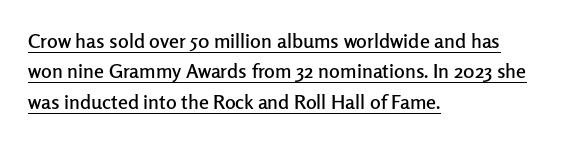
{"italic": "no", "underline": "yes", "align": "left", "line_spacing": "normal", "line_spacing_ratio": 1.52, "letter_spacing": "normal", "letter_spacing_em": 0.0, "glyph_px": 20}
